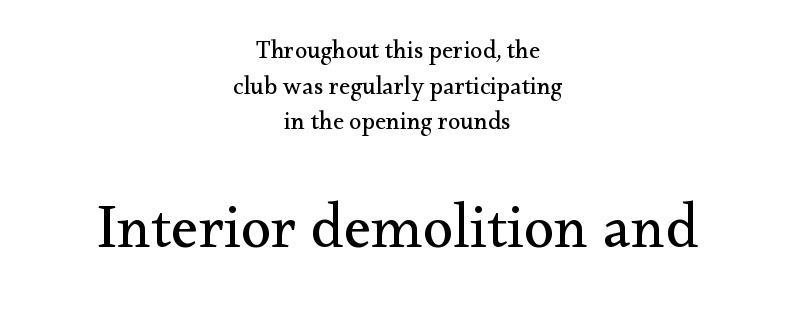
The image shows 62 px regular-weight serif type, upright; set centered, normal line spacing (1.43x), normal letter spacing, not underlined; the second (bottom) block is 2.48x larger; medium stroke contrast and a small x-height.
